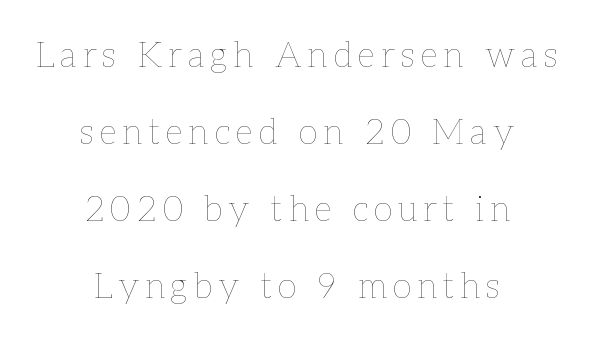
Q: Is the text bold? A: No.
Q: Is the text italic (slanted)? A: No, it is upright.
Q: Is the text underlined? A: No.
Q: How is the paragraph aligned? A: Centered.
Q: Is the spacing between lines tight, normal or loose? A: Loose.
Q: Width (condensed, normal, or wide)? A: Normal.
Q: Stroke contrast? A: Low.
Q: x-height? A: Medium.
Q: Monospaced? A: No.
